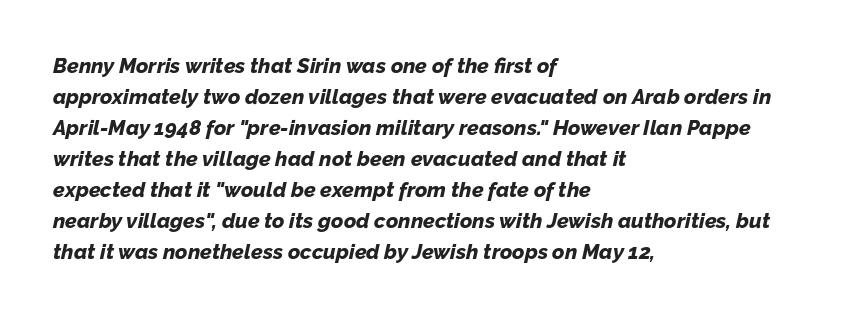
{"italic": "yes", "lean": "right", "slant_degrees": 12, "bold": "yes", "underline": "no", "align": "left", "line_spacing": "normal", "line_spacing_ratio": 1.48, "letter_spacing": "normal", "letter_spacing_em": 0.0, "glyph_px": 21}
